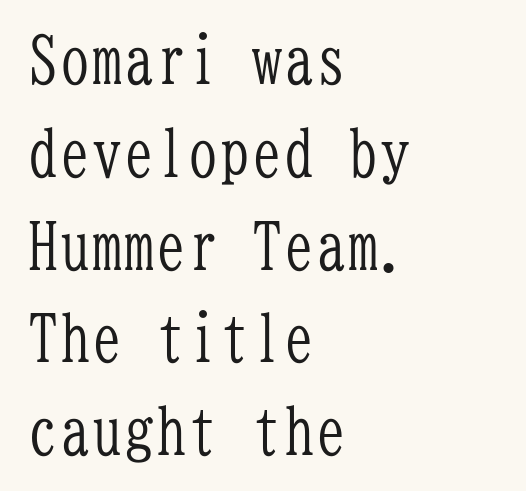
Q: Is the text bold? A: No.
Q: Is the text italic (slanted)? A: No, it is upright.
Q: Is the typeface a serif or a sans-serif typeface? A: Serif.
Q: Is the text underlined? A: No.
Q: How is the paragraph aligned? A: Left-aligned.
Q: Is the spacing between letters normal or unusually wide? A: Normal.
Q: Is the spacing between lines tight, normal or loose? A: Normal.
Q: Width (condensed, normal, or wide)? A: Condensed.
Q: Stroke contrast? A: Low.
Q: x-height? A: Medium.
Q: Monospaced? A: Yes.
